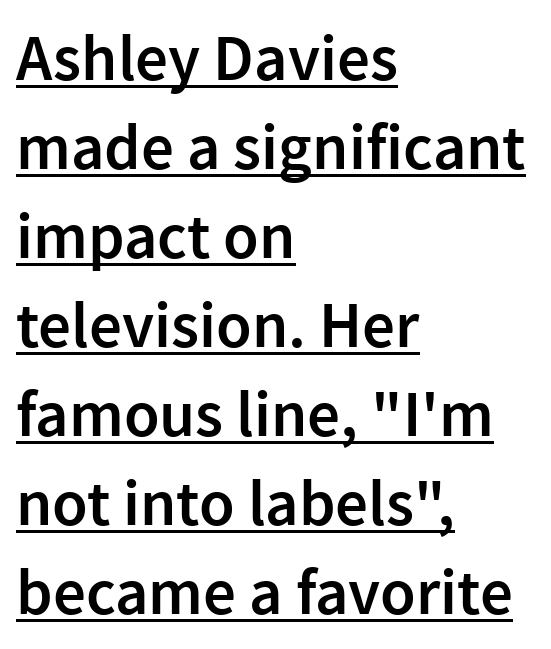
A typesetter would label this face a sans. Summary of vertical rhythm: regular, with standard interline spacing. Which margin do the lines hug? The left one — the right edge is uneven. Bold? Not quite — semibold, heavier than regular but stopping short. Honestly, the letter spacing is just normal — you wouldn't notice it. You can see a thin bar hugging the bottom of the glyphs.
